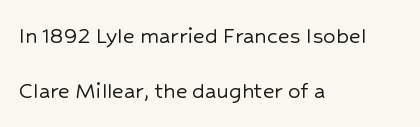
The image shows 25 px text type, upright; set left-aligned, loose line spacing (2.21x), normal letter spacing, not underlined.
